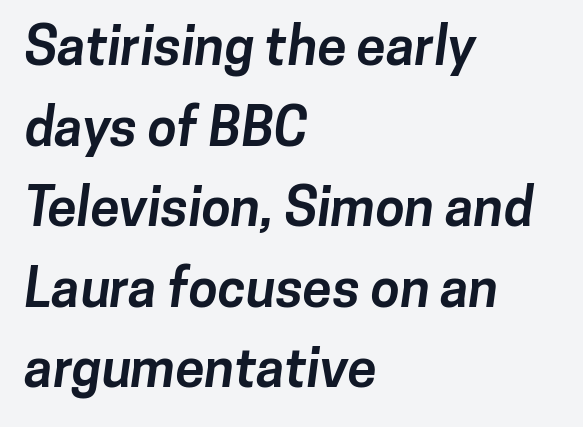
Q: Is the text bold? A: Yes.
Q: Is the typeface a serif or a sans-serif typeface? A: Sans-serif.
Q: Is the text underlined? A: No.
Q: How is the paragraph aligned? A: Left-aligned.
Q: Is the spacing between letters normal or unusually wide? A: Normal.
Q: Is the spacing between lines tight, normal or loose? A: Normal.
Q: Width (condensed, normal, or wide)? A: Normal.
Q: Stroke contrast? A: Low.
Q: x-height? A: Medium.
Q: Monospaced? A: No.
